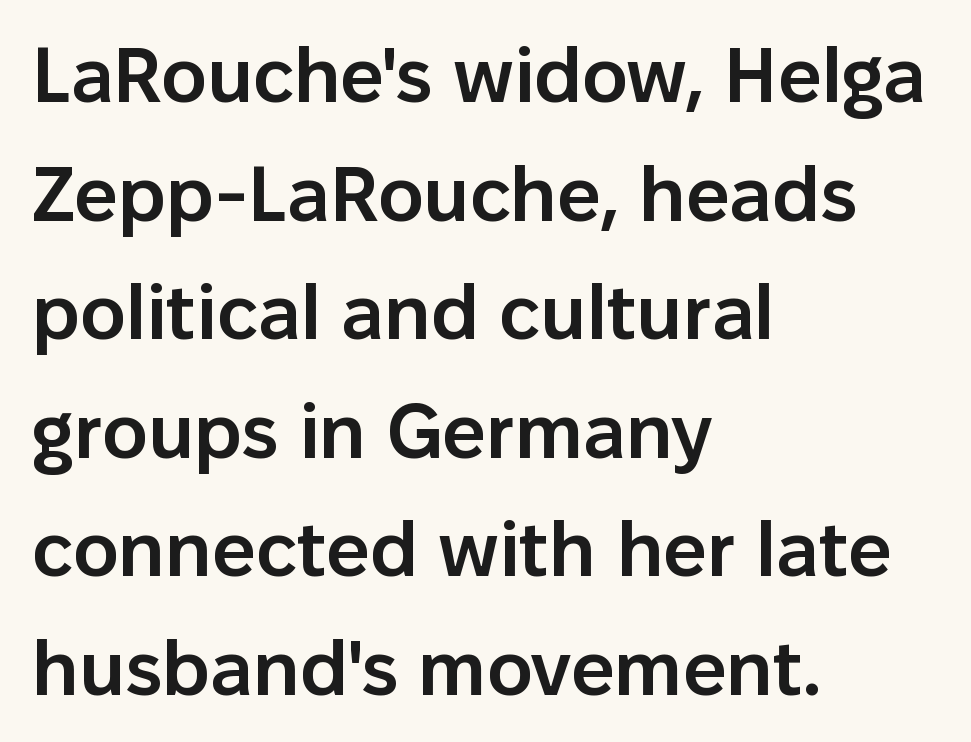
The image shows 77 px semibold sans-serif type, upright; set left-aligned, normal line spacing (1.54x), normal letter spacing, not underlined; low stroke contrast and a medium x-height.
